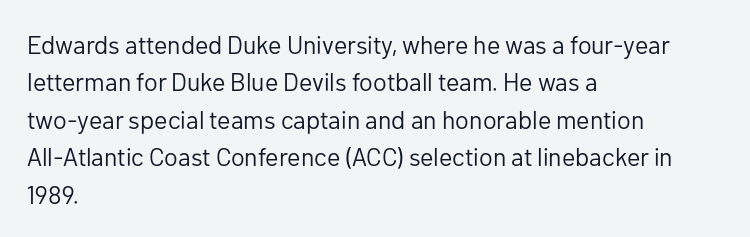
{"italic": "no", "bold": "no", "underline": "no", "align": "left", "line_spacing": "normal", "line_spacing_ratio": 1.5, "letter_spacing": "normal", "letter_spacing_em": 0.0, "glyph_px": 25}
